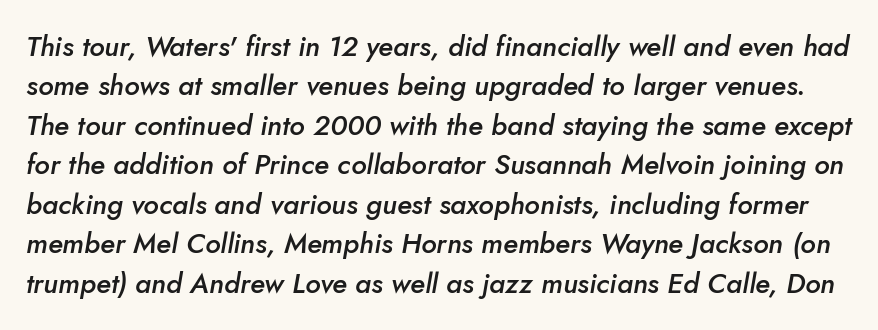
The image shows 28 px semibold type, italic (leaning right); set normal line spacing (1.41x), normal letter spacing, not underlined; low stroke contrast and a small x-height.
